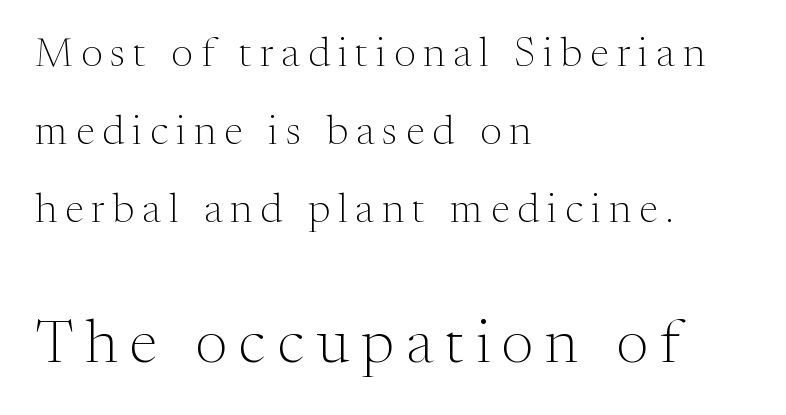
{"serif": "yes", "italic": "no", "bold": "no", "weight": "light", "width": "normal", "stroke_contrast": "medium", "x_height": "medium", "monospaced": "no", "underline": "no", "align": "left", "line_spacing": "loose", "line_spacing_ratio": 1.9, "letter_spacing": "wide", "letter_spacing_em": 0.2, "larger_block": "second", "size_ratio": 1.49, "glyph_px": 61}
